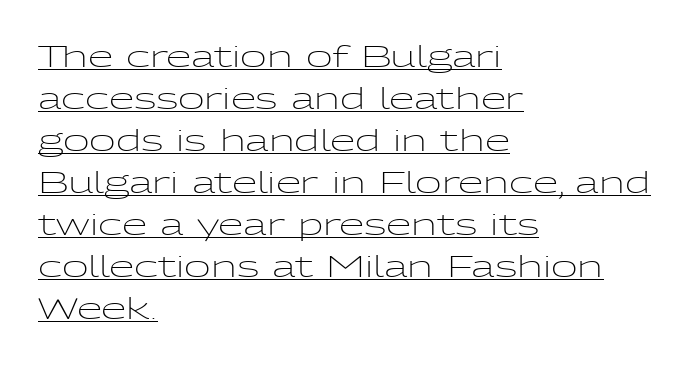
Q: Is the text bold? A: No.
Q: Is the text italic (slanted)? A: No, it is upright.
Q: Is the typeface a serif or a sans-serif typeface? A: Sans-serif.
Q: Is the text underlined? A: Yes.
Q: How is the paragraph aligned? A: Left-aligned.
Q: Is the spacing between letters normal or unusually wide? A: Normal.
Q: Is the spacing between lines tight, normal or loose? A: Normal.
Q: Width (condensed, normal, or wide)? A: Wide.
Q: Stroke contrast? A: Low.
Q: x-height? A: Medium.
Q: Monospaced? A: No.
